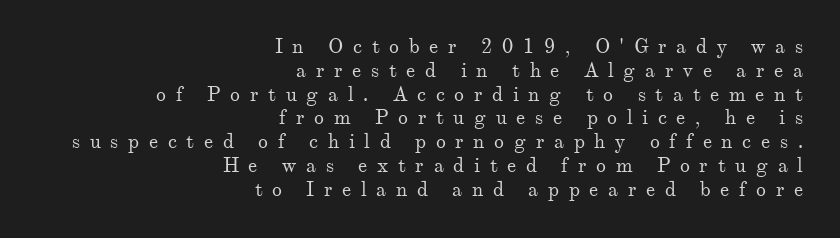
Caption: multi-line text, flush right, ragged left. This reads as an unemphasized weight, regular at the heaviest. The specimen omits any rule beneath the text block's lines. A typesetter would call this heavily tracked-out type.
